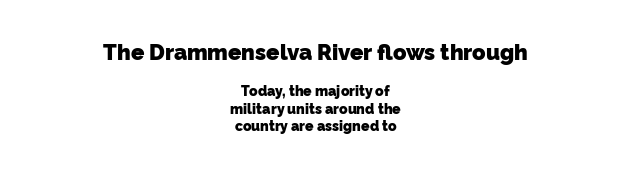
{"bold": "yes", "underline": "no", "align": "center", "line_spacing": "normal", "line_spacing_ratio": 1.25, "letter_spacing": "normal", "letter_spacing_em": 0.0, "larger_block": "first", "size_ratio": 1.57, "glyph_px": 22}
